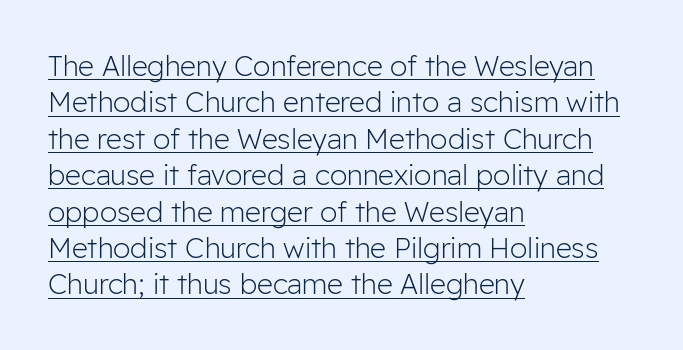
The image shows 28 px light sans-serif type, upright; set left-aligned, normal line spacing (1.3x), normal letter spacing, underlined; low stroke contrast and a medium x-height.
